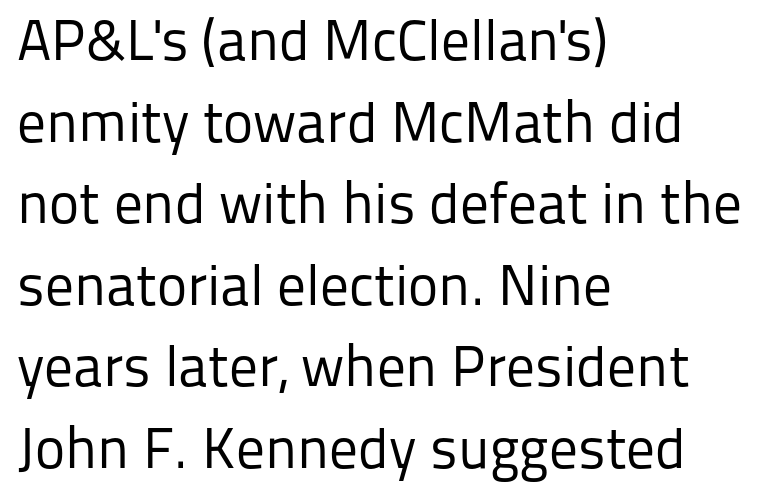
The image shows 57 px regular-weight sans-serif type, upright; set left-aligned, normal line spacing (1.43x), normal letter spacing, not underlined; low stroke contrast and a medium x-height.
